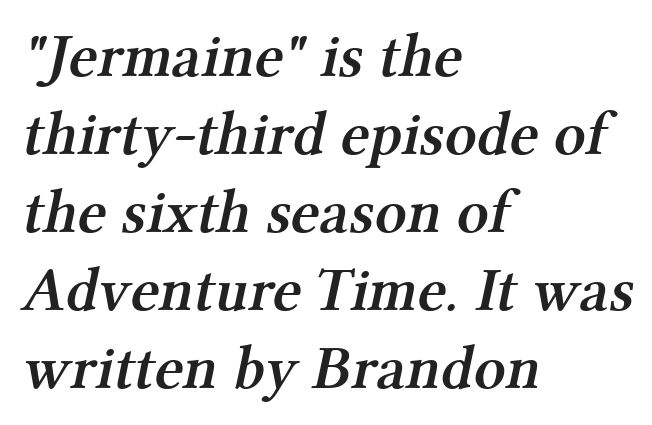
The image shows 62 px semibold serif type; set left-aligned, normal line spacing (1.26x), normal letter spacing, not underlined; medium stroke contrast and a medium x-height.
